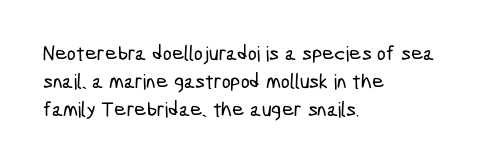
The image shows 21 px text type; set left-aligned, normal line spacing (1.34x), normal letter spacing, not underlined.
